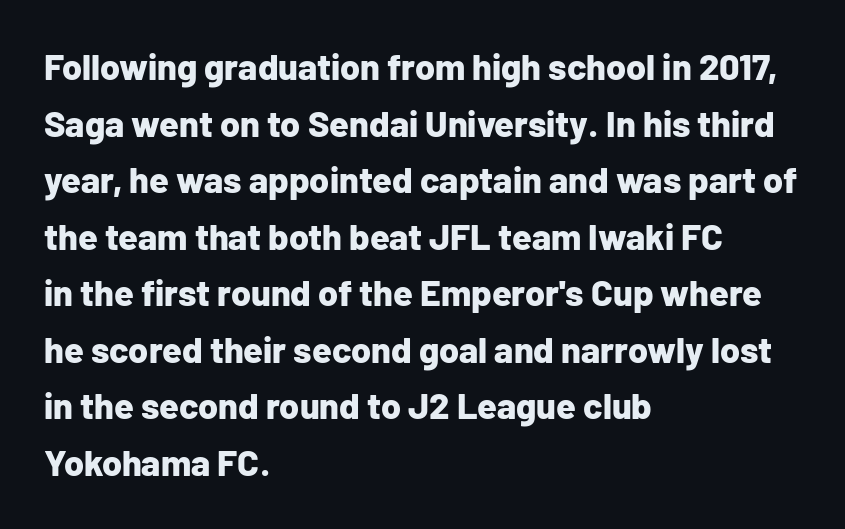
Q: Is the text bold? A: Yes.
Q: Is the text italic (slanted)? A: No, it is upright.
Q: Is the typeface a serif or a sans-serif typeface? A: Sans-serif.
Q: Is the text underlined? A: No.
Q: How is the paragraph aligned? A: Left-aligned.
Q: Is the spacing between letters normal or unusually wide? A: Normal.
Q: Is the spacing between lines tight, normal or loose? A: Normal.
Q: Width (condensed, normal, or wide)? A: Normal.
Q: Stroke contrast? A: Low.
Q: x-height? A: Medium.
Q: Monospaced? A: No.
